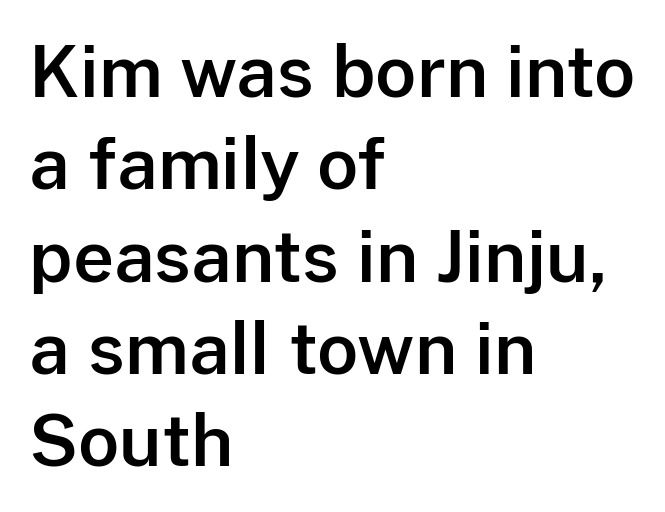
The image shows 71 px sans-serif type, upright; set left-aligned, normal line spacing (1.3x), normal letter spacing, not underlined; low stroke contrast and a medium x-height.
